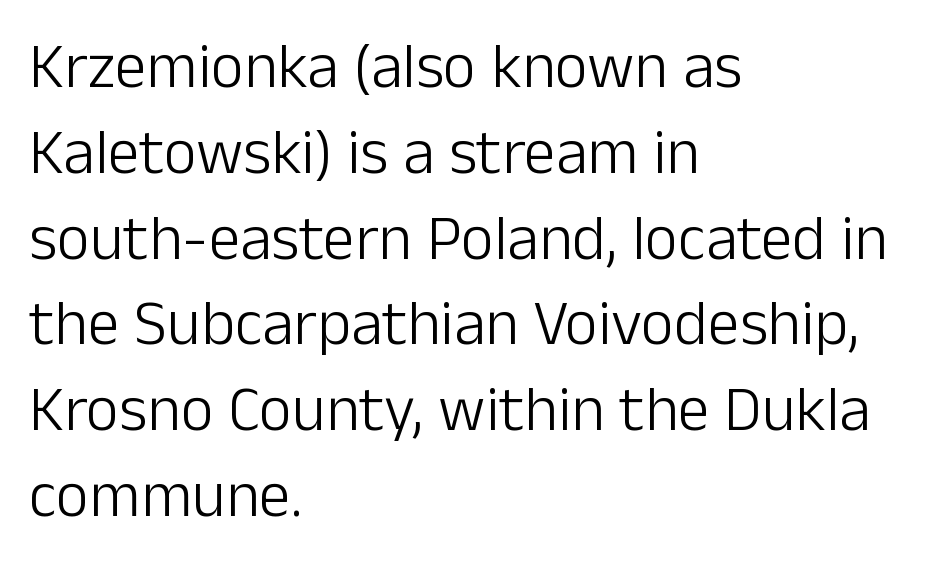
Q: Is the text bold? A: No.
Q: Is the text italic (slanted)? A: No, it is upright.
Q: Is the typeface a serif or a sans-serif typeface? A: Sans-serif.
Q: Is the text underlined? A: No.
Q: How is the paragraph aligned? A: Left-aligned.
Q: Is the spacing between letters normal or unusually wide? A: Normal.
Q: Is the spacing between lines tight, normal or loose? A: Normal.
Q: Width (condensed, normal, or wide)? A: Normal.
Q: Stroke contrast? A: Low.
Q: x-height? A: Medium.
Q: Monospaced? A: No.
